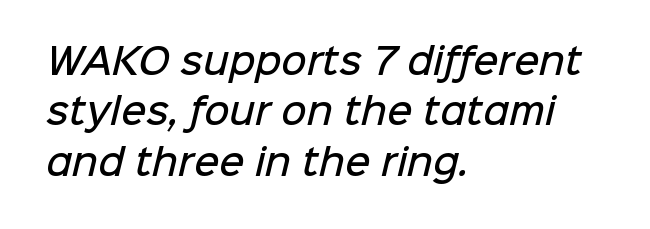
Q: Is the text bold? A: Semi-bold.
Q: Is the typeface a serif or a sans-serif typeface? A: Sans-serif.
Q: Is the text underlined? A: No.
Q: How is the paragraph aligned? A: Left-aligned.
Q: Is the spacing between letters normal or unusually wide? A: Normal.
Q: Is the spacing between lines tight, normal or loose? A: Normal.
Q: Width (condensed, normal, or wide)? A: Normal.
Q: Stroke contrast? A: Low.
Q: x-height? A: Medium.
Q: Monospaced? A: No.
